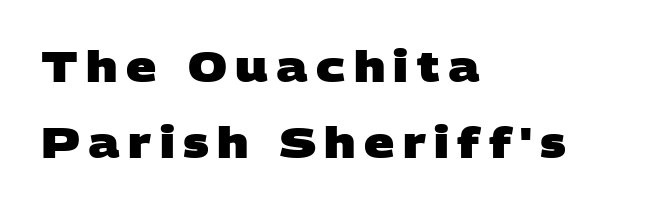
Q: Is the text bold? A: Yes.
Q: Is the typeface a serif or a sans-serif typeface? A: Sans-serif.
Q: Is the text underlined? A: No.
Q: How is the paragraph aligned? A: Left-aligned.
Q: Is the spacing between letters normal or unusually wide? A: Unusually wide.
Q: Width (condensed, normal, or wide)? A: Wide.
Q: Stroke contrast? A: Low.
Q: x-height? A: Large.
Q: Monospaced? A: No.
